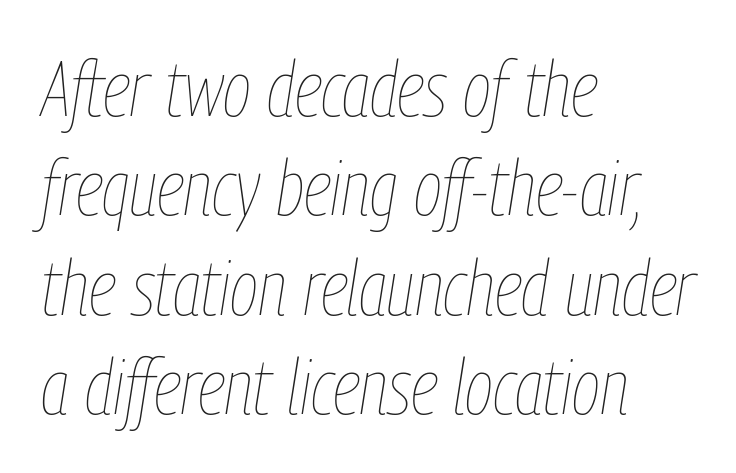
{"italic": "yes", "lean": "right", "slant_degrees": 9, "bold": "no", "weight": "thin", "width": "condensed", "stroke_contrast": "low", "x_height": "medium", "monospaced": "no", "underline": "no", "align": "left", "line_spacing": "normal", "line_spacing_ratio": 1.29, "letter_spacing": "normal", "letter_spacing_em": 0.0, "glyph_px": 77}
